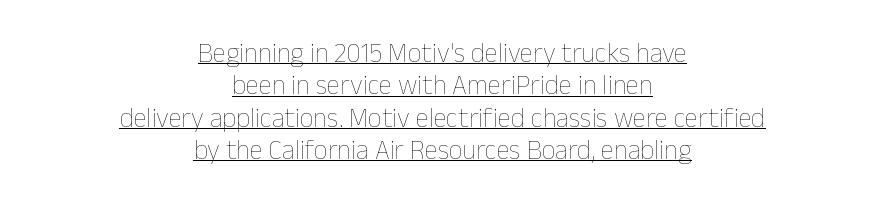
Q: Is the text bold? A: No.
Q: Is the text italic (slanted)? A: No, it is upright.
Q: Is the text underlined? A: Yes.
Q: How is the paragraph aligned? A: Centered.
Q: Is the spacing between letters normal or unusually wide? A: Normal.
